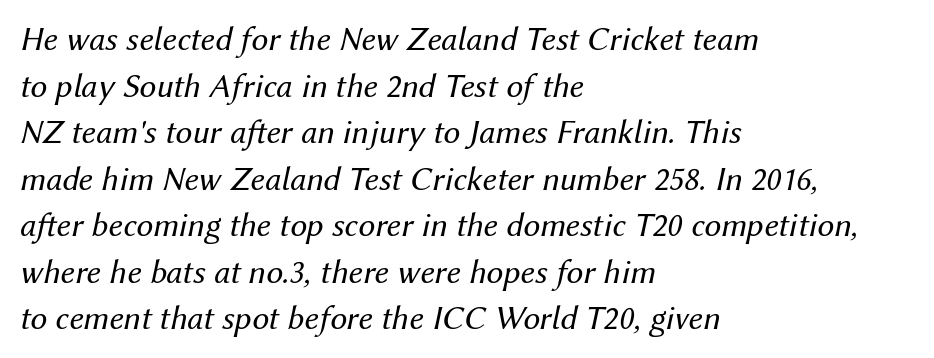
The image shows 34 px regular-weight type, italic (leaning right); set left-aligned, normal line spacing (1.37x), normal letter spacing, not underlined; medium stroke contrast and a medium x-height.
